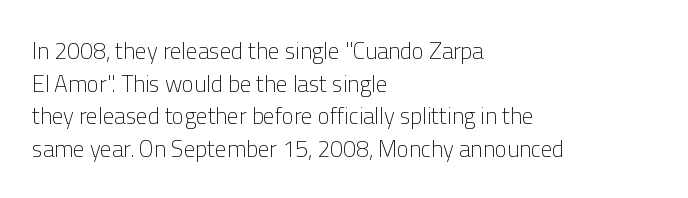
The image shows 23 px text type, upright; set left-aligned, normal line spacing (1.42x), normal letter spacing, not underlined.
